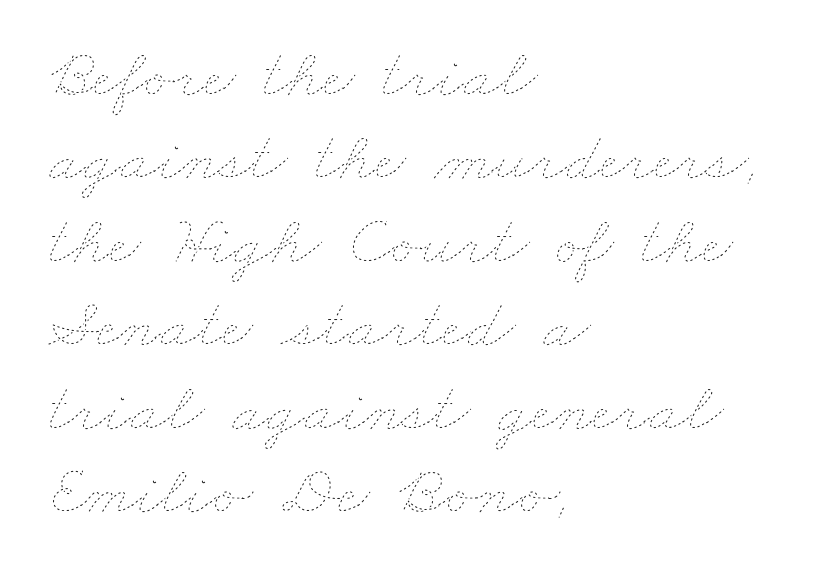
{"bold": "no", "weight": "thin", "width": "wide", "stroke_contrast": "low", "x_height": "small", "monospaced": "no", "underline": "no", "align": "left", "line_spacing_ratio": 1.21, "letter_spacing": "normal", "letter_spacing_em": 0.0, "glyph_px": 69}
